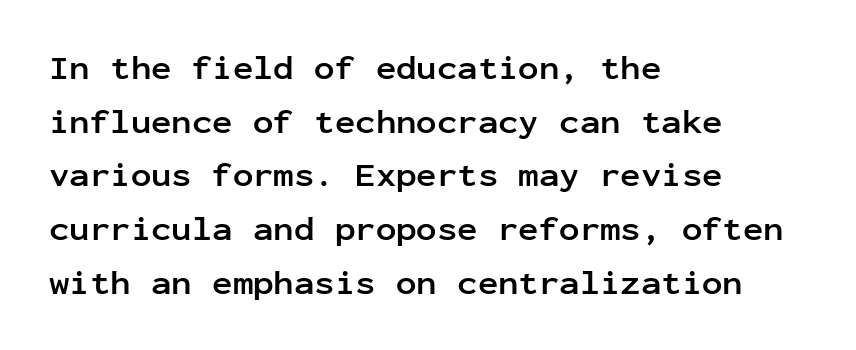
This sample uses plain, unmodified letter spacing. This is roman type, the default non-slanted kind. These lines are rendered in a fixed-pitch font. Glance below the letters and you will spot only blank space.
